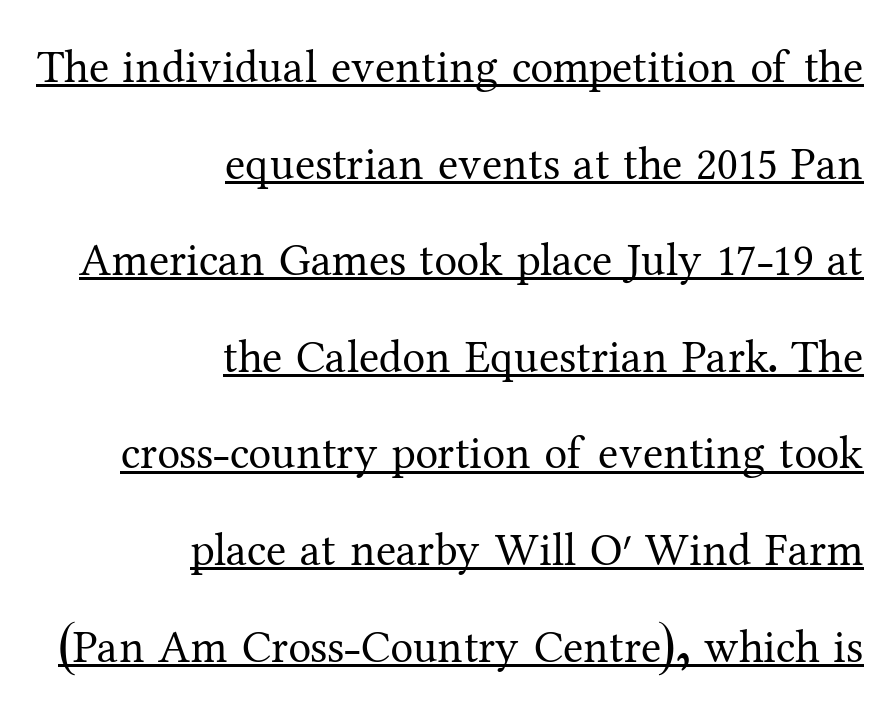
Q: Is the text bold? A: No.
Q: Is the text italic (slanted)? A: No, it is upright.
Q: Is the typeface a serif or a sans-serif typeface? A: Serif.
Q: Is the text underlined? A: Yes.
Q: How is the paragraph aligned? A: Right-aligned.
Q: Is the spacing between letters normal or unusually wide? A: Normal.
Q: Is the spacing between lines tight, normal or loose? A: Loose.
Q: Width (condensed, normal, or wide)? A: Normal.
Q: Stroke contrast? A: Medium.
Q: x-height? A: Medium.
Q: Monospaced? A: No.
